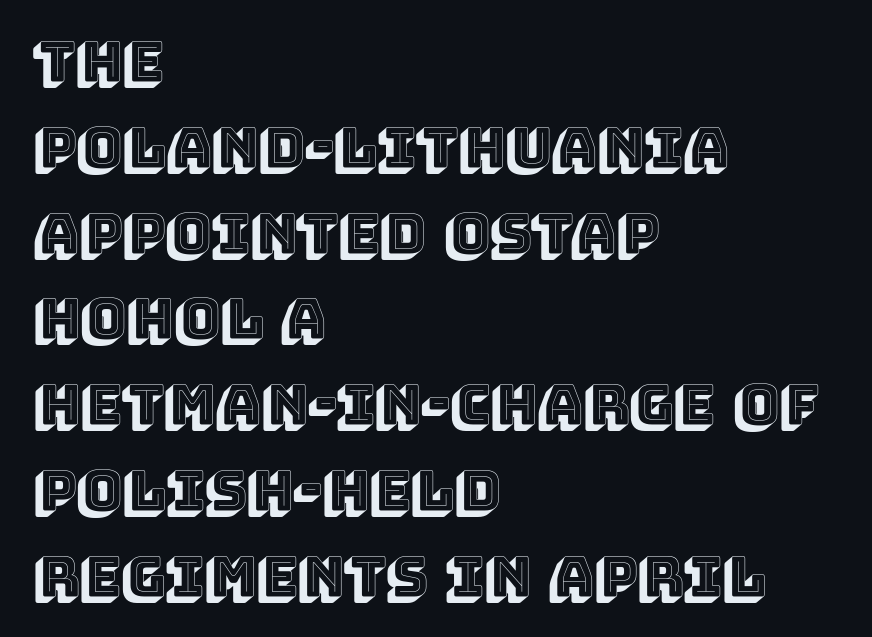
{"italic": "no", "width": "normal", "x_height": "large", "monospaced": "no", "underline": "no", "align": "left", "line_spacing": "normal", "line_spacing_ratio": 1.56, "letter_spacing": "normal", "letter_spacing_em": 0.0, "glyph_px": 55}
